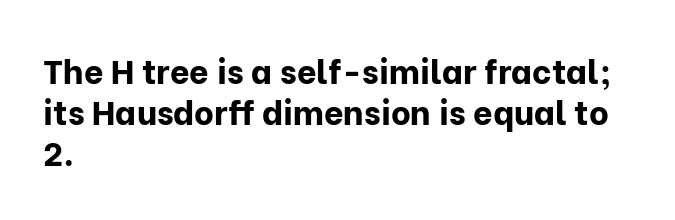
The image shows 34 px bold sans-serif type, upright; set left-aligned, line spacing 1.21x, normal letter spacing, not underlined; low stroke contrast and a medium x-height.
